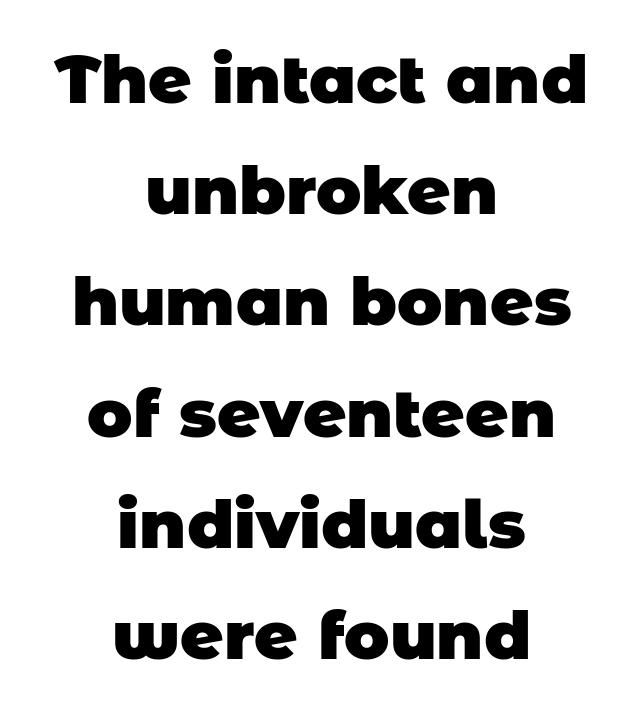
Plain, unruled lines of type. Weight: bold. The typesetter chose a symmetrical, centered arrangement here. Do the characters align in a grid? No, the font is proportional. Each word holds together tightly as a unit, with standard inter-letter gaps.
